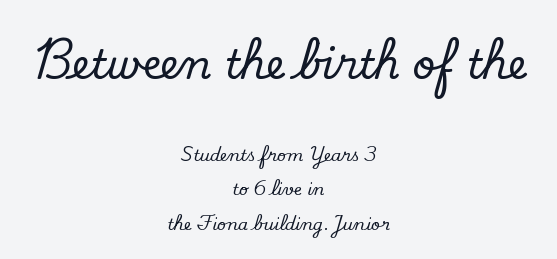
{"serif": "yes", "width": "normal", "stroke_contrast": "low", "x_height": "small", "monospaced": "no", "underline": "no", "align": "center", "line_spacing": "loose", "line_spacing_ratio": 2.15, "letter_spacing": "normal", "letter_spacing_em": 0.0, "larger_block": "first", "size_ratio": 2.5, "glyph_px": 40}
